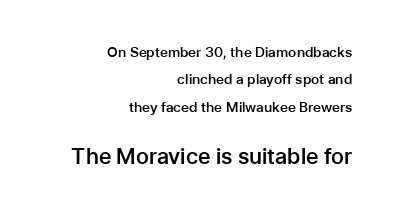
{"italic": "no", "bold": "semi", "underline": "no", "align": "right", "line_spacing": "loose", "line_spacing_ratio": 1.95, "letter_spacing": "normal", "letter_spacing_em": 0.0, "larger_block": "second", "size_ratio": 1.57, "glyph_px": 22}
